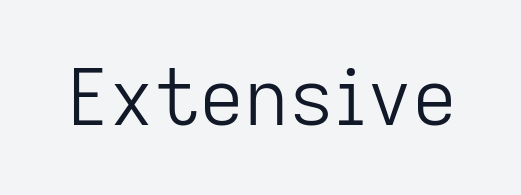
Q: Is the text bold? A: No.
Q: Is the text italic (slanted)? A: No, it is upright.
Q: Is the typeface a serif or a sans-serif typeface? A: Sans-serif.
Q: Is the text underlined? A: No.
Q: Is the spacing between letters normal or unusually wide? A: Normal.
Q: Width (condensed, normal, or wide)? A: Normal.
Q: Stroke contrast? A: Low.
Q: x-height? A: Medium.
Q: Monospaced? A: No.
